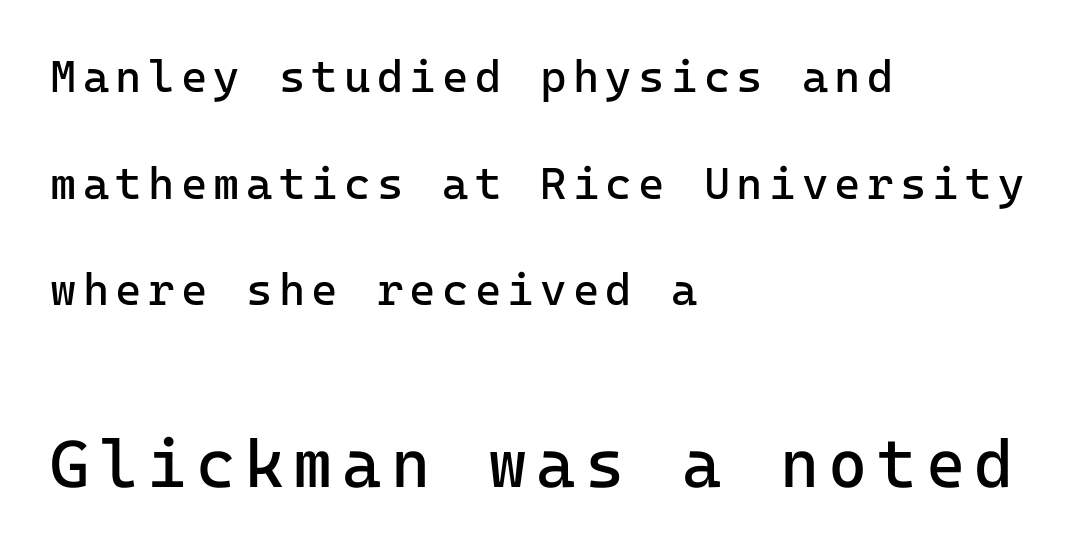
Q: Is the text bold? A: No.
Q: Is the text italic (slanted)? A: No, it is upright.
Q: Is the typeface a serif or a sans-serif typeface? A: Sans-serif.
Q: Is the text underlined? A: No.
Q: How is the paragraph aligned? A: Left-aligned.
Q: Is the spacing between lines tight, normal or loose? A: Loose.
Q: Which block of text is set in a larger size, the first (top) or the second (bottom)? A: The second (bottom) one.
Q: Width (condensed, normal, or wide)? A: Normal.
Q: Stroke contrast? A: Low.
Q: x-height? A: Medium.
Q: Monospaced? A: Yes.
